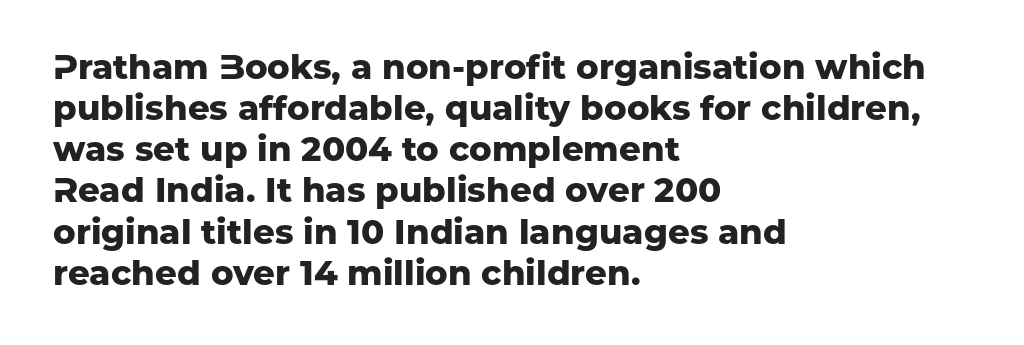
This sample uses a sans-serif face. Words float on clear page, feet unadorned. The face used here is proportionally spaced, like ordinary book or web type. Bold? Absolutely — the strokes are thick and heavy.
